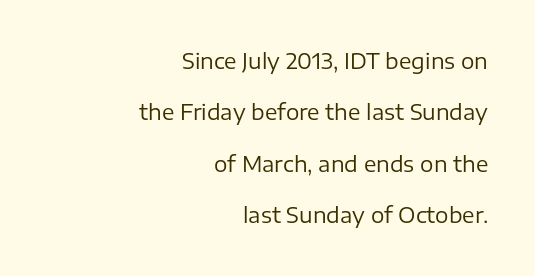
Q: Is the text bold? A: No.
Q: Is the text italic (slanted)? A: No, it is upright.
Q: Is the text underlined? A: No.
Q: How is the paragraph aligned? A: Right-aligned.
Q: Is the spacing between letters normal or unusually wide? A: Normal.
Q: Is the spacing between lines tight, normal or loose? A: Loose.
